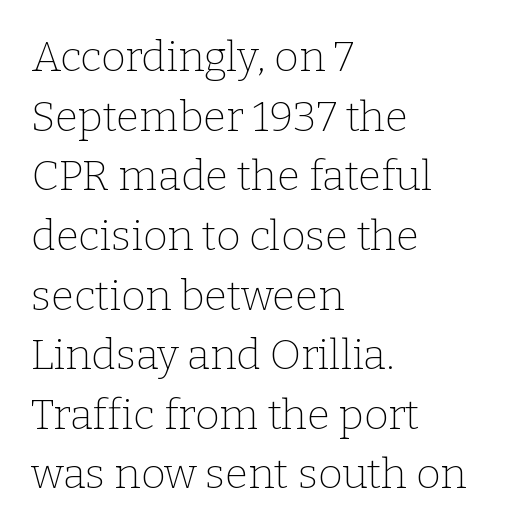
Q: Is the text bold? A: No.
Q: Is the text italic (slanted)? A: No, it is upright.
Q: Is the typeface a serif or a sans-serif typeface? A: Serif.
Q: Is the text underlined? A: No.
Q: How is the paragraph aligned? A: Left-aligned.
Q: Is the spacing between letters normal or unusually wide? A: Normal.
Q: Is the spacing between lines tight, normal or loose? A: Normal.
Q: Width (condensed, normal, or wide)? A: Normal.
Q: Stroke contrast? A: Low.
Q: x-height? A: Medium.
Q: Monospaced? A: No.
